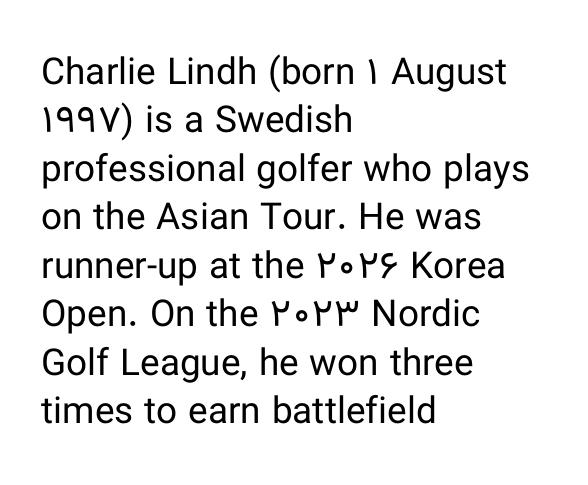
{"serif": "no", "italic": "no", "bold": "no", "weight": "regular", "width": "normal", "stroke_contrast": "low", "x_height": "medium", "monospaced": "no", "underline": "no", "align": "left", "line_spacing": "normal", "line_spacing_ratio": 1.31, "letter_spacing": "normal", "letter_spacing_em": 0.0, "glyph_px": 37}
